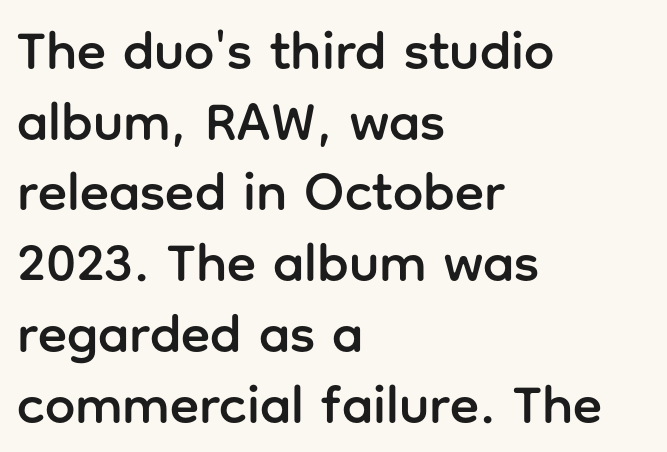
Q: Is the text italic (slanted)? A: No, it is upright.
Q: Is the typeface a serif or a sans-serif typeface? A: Sans-serif.
Q: Is the text underlined? A: No.
Q: How is the paragraph aligned? A: Left-aligned.
Q: Is the spacing between letters normal or unusually wide? A: Normal.
Q: Is the spacing between lines tight, normal or loose? A: Normal.
Q: Width (condensed, normal, or wide)? A: Normal.
Q: Stroke contrast? A: Low.
Q: x-height? A: Medium.
Q: Monospaced? A: No.
